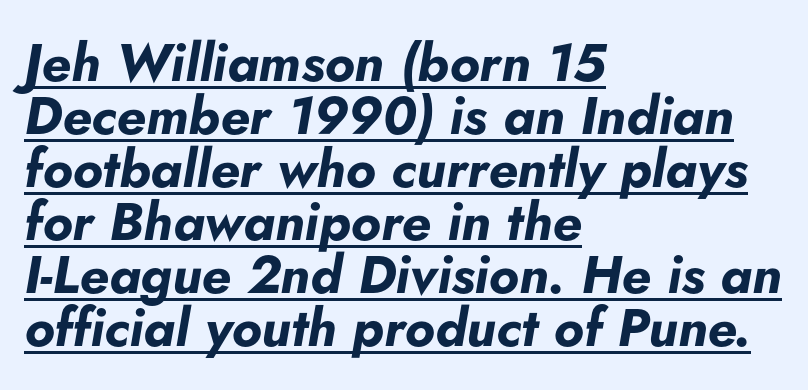
{"italic": "yes", "lean": "right", "slant_degrees": 5, "bold": "yes", "weight": "bold", "width": "normal", "stroke_contrast": "low", "x_height": "small", "monospaced": "no", "underline": "yes", "align": "left", "line_spacing": "tight", "line_spacing_ratio": 1.0, "letter_spacing": "normal", "letter_spacing_em": 0.0, "glyph_px": 53}
